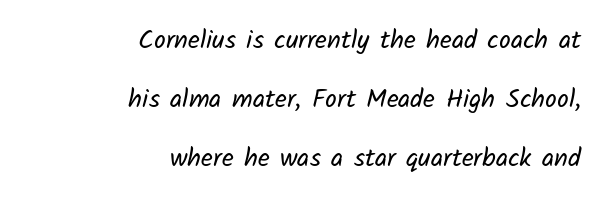
Q: Is the text bold? A: No.
Q: Is the text underlined? A: No.
Q: How is the paragraph aligned? A: Right-aligned.
Q: Is the spacing between letters normal or unusually wide? A: Normal.
Q: Is the spacing between lines tight, normal or loose? A: Loose.
